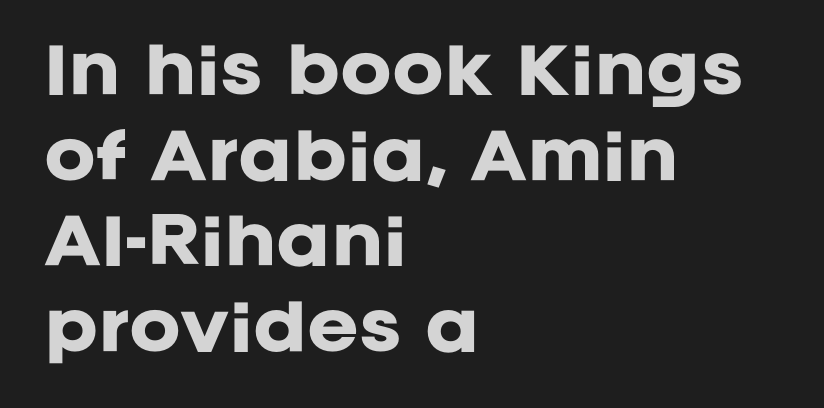
Q: Is the text bold? A: Yes.
Q: Is the text italic (slanted)? A: No, it is upright.
Q: Is the typeface a serif or a sans-serif typeface? A: Sans-serif.
Q: Is the text underlined? A: No.
Q: How is the paragraph aligned? A: Left-aligned.
Q: Is the spacing between letters normal or unusually wide? A: Normal.
Q: Is the spacing between lines tight, normal or loose? A: Normal.
Q: Width (condensed, normal, or wide)? A: Normal.
Q: Stroke contrast? A: Low.
Q: x-height? A: Large.
Q: Monospaced? A: No.
